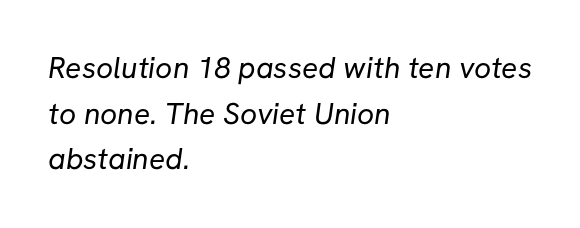
The image shows 30 px regular-weight sans-serif type; set left-aligned, normal line spacing (1.52x), normal letter spacing, not underlined; low stroke contrast and a medium x-height.
